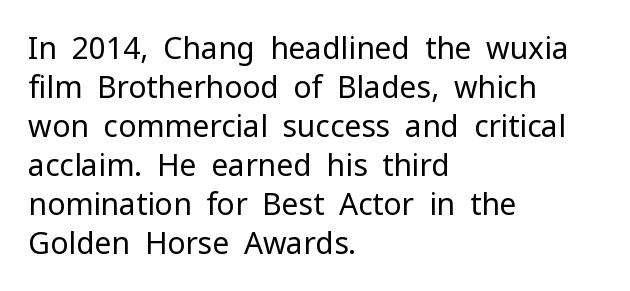
The space between consecutive lines is moderate. Letterform terminals end flat and unadorned throughout the passage. Between one letter and the next there's only the usual sliver of space. The area under the type is left untouched.
